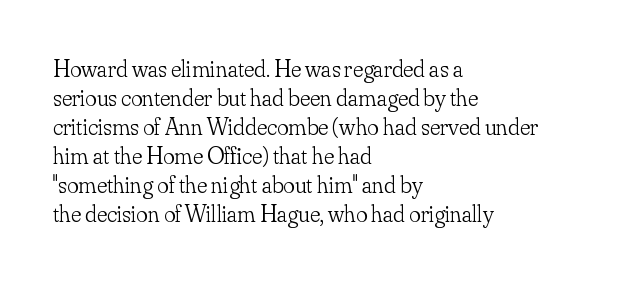
The strokes carry an ordinary text weight at most. Default kerning and tracking; the words read as compact shapes. The gap between lines stays unmarked. Does the lettering tilt? It doesn't — this is upright.
